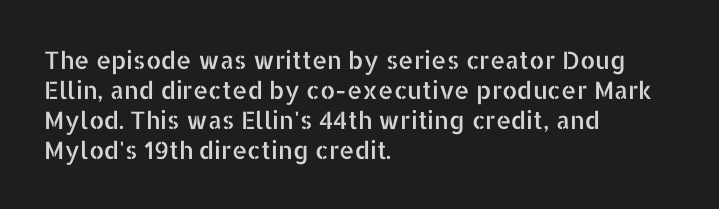
The lines in this sample share a left origin and differ only in where they stop. Tracking here is standard; glyphs follow each other at the usual distance. How would I describe the line gaps? Plain and ordinary. You can tell it's not italic because the verticals are truly vertical.
